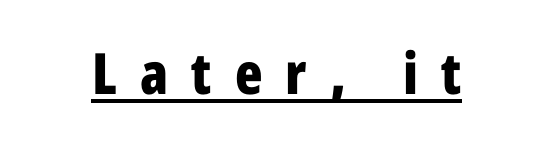
Q: Is the text bold? A: Yes.
Q: Is the text italic (slanted)? A: No, it is upright.
Q: Is the typeface a serif or a sans-serif typeface? A: Sans-serif.
Q: Is the text underlined? A: Yes.
Q: Is the spacing between letters normal or unusually wide? A: Unusually wide.
Q: Width (condensed, normal, or wide)? A: Condensed.
Q: Stroke contrast? A: Low.
Q: x-height? A: Medium.
Q: Monospaced? A: No.
